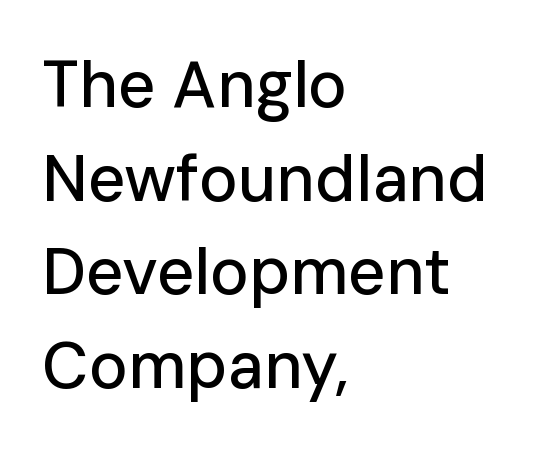
The image shows 65 px sans-serif type, upright; set left-aligned, normal line spacing (1.44x), normal letter spacing, not underlined; low stroke contrast and a medium x-height.
